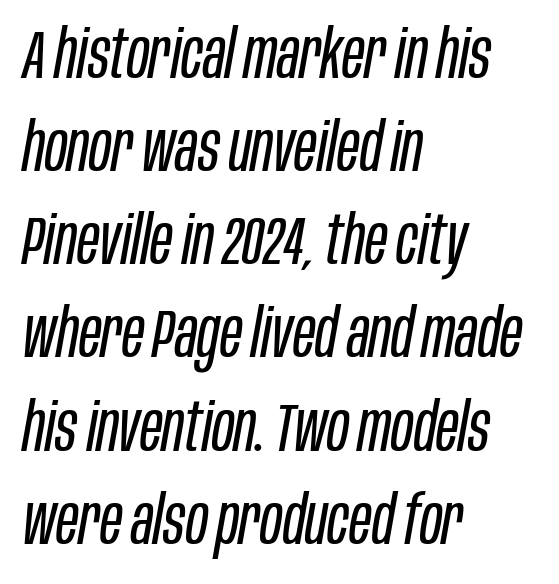
The image shows 68 px regular-weight, condensed type, italic (leaning right); set left-aligned, normal line spacing (1.37x), normal letter spacing, not underlined; low stroke contrast and a large x-height.
